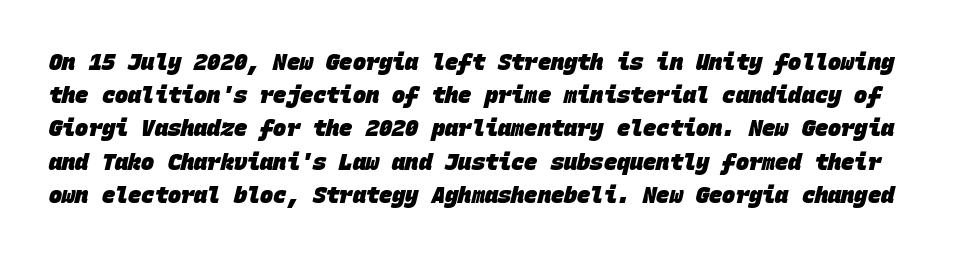
{"bold": "yes", "underline": "no", "line_spacing": "normal", "line_spacing_ratio": 1.51, "letter_spacing": "normal", "letter_spacing_em": 0.0, "glyph_px": 22}
